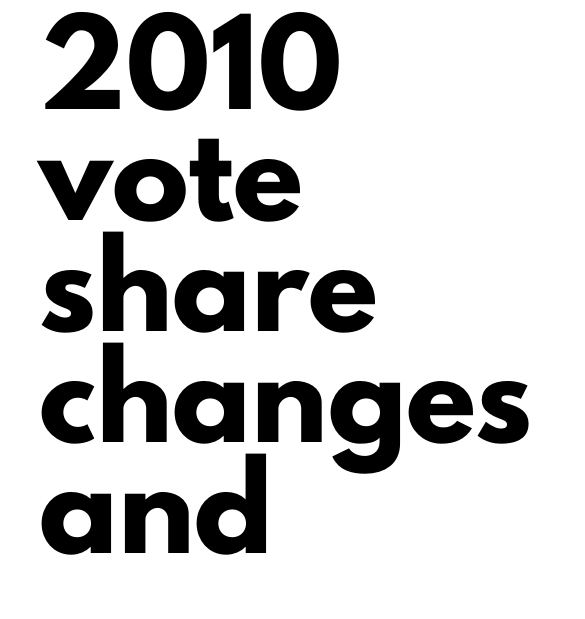
The image shows 77 px heavy sans-serif type, upright; set left-aligned, normal line spacing (1.44x), normal letter spacing, not underlined; low stroke contrast and a small x-height.
